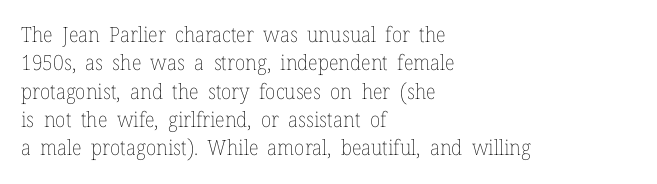
Evenly set lines give the paragraph a standard silhouette. Students, note that the glyphs here touch the page at normal intervals. In terms of posture, this sample is upright. Typeset ragged right — the left edge is the straight one.
